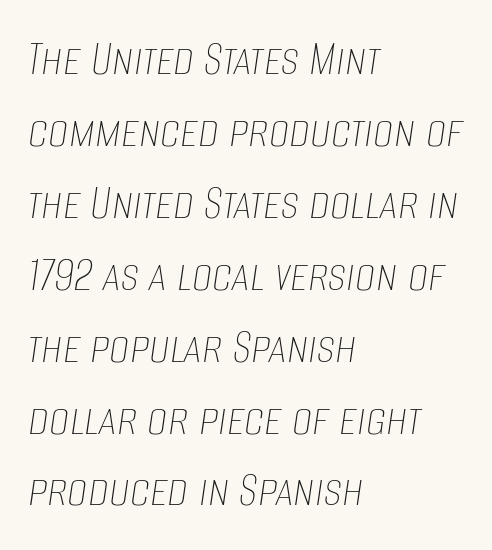
The image shows 51 px thin, condensed type, italic (leaning right); set left-aligned, normal line spacing (1.41x), normal letter spacing, not underlined; low stroke contrast and a large x-height.
